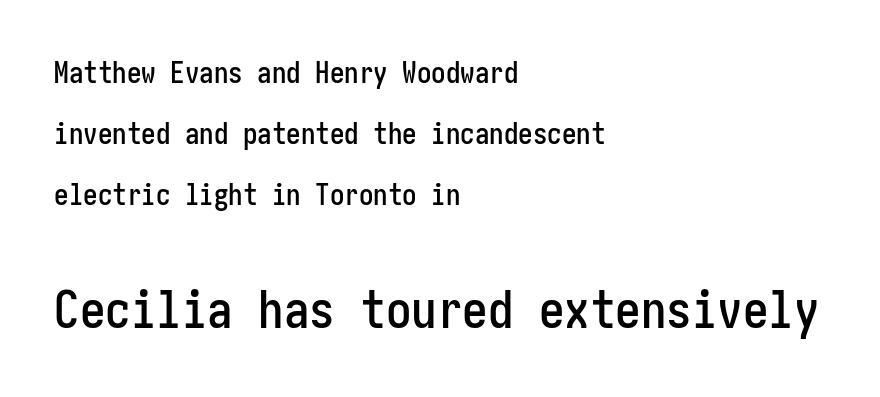
{"serif": "no", "italic": "no", "width": "condensed", "stroke_contrast": "low", "x_height": "medium", "underline": "no", "align": "left", "line_spacing": "loose", "line_spacing_ratio": 2.11, "letter_spacing": "normal", "letter_spacing_em": 0.0, "larger_block": "second", "size_ratio": 1.76, "glyph_px": 51}
